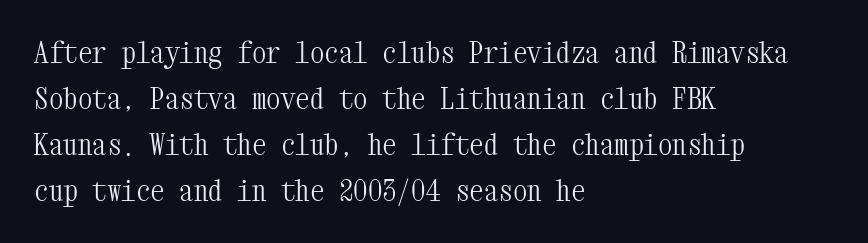
Q: Is the text bold? A: No.
Q: Is the text italic (slanted)? A: No, it is upright.
Q: Is the typeface a serif or a sans-serif typeface? A: Serif.
Q: Is the text underlined? A: No.
Q: How is the paragraph aligned? A: Left-aligned.
Q: Is the spacing between letters normal or unusually wide? A: Normal.
Q: Is the spacing between lines tight, normal or loose? A: Normal.
Q: Width (condensed, normal, or wide)? A: Condensed.
Q: Stroke contrast? A: Medium.
Q: x-height? A: Medium.
Q: Monospaced? A: Yes.
